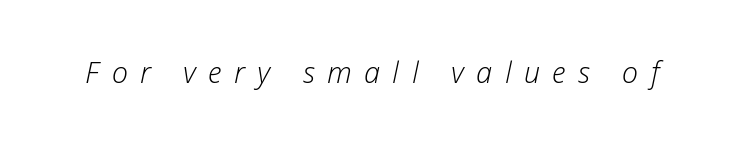
The rendering inserts visible extra space after every character. Only glyphs here, with clear space below each row. If you drew a line through each stem, it would be angled. Do the characters align in a grid? No, the font is proportional. Unbolded letterforms with no extra heft.
